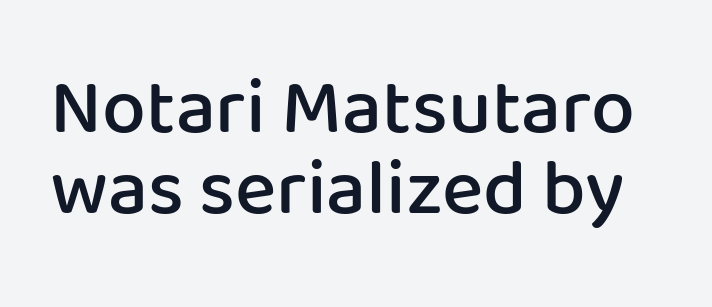
Q: Is the text bold? A: Semi-bold.
Q: Is the text italic (slanted)? A: No, it is upright.
Q: Is the typeface a serif or a sans-serif typeface? A: Sans-serif.
Q: Is the text underlined? A: No.
Q: Is the spacing between letters normal or unusually wide? A: Normal.
Q: Is the spacing between lines tight, normal or loose? A: Tight.
Q: Width (condensed, normal, or wide)? A: Normal.
Q: Stroke contrast? A: Low.
Q: x-height? A: Medium.
Q: Monospaced? A: No.
